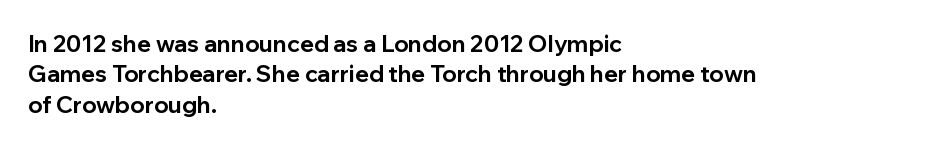
Q: Is the text bold? A: Yes.
Q: Is the text italic (slanted)? A: No, it is upright.
Q: Is the text underlined? A: No.
Q: How is the paragraph aligned? A: Left-aligned.
Q: Is the spacing between letters normal or unusually wide? A: Normal.
Q: Is the spacing between lines tight, normal or loose? A: Normal.
